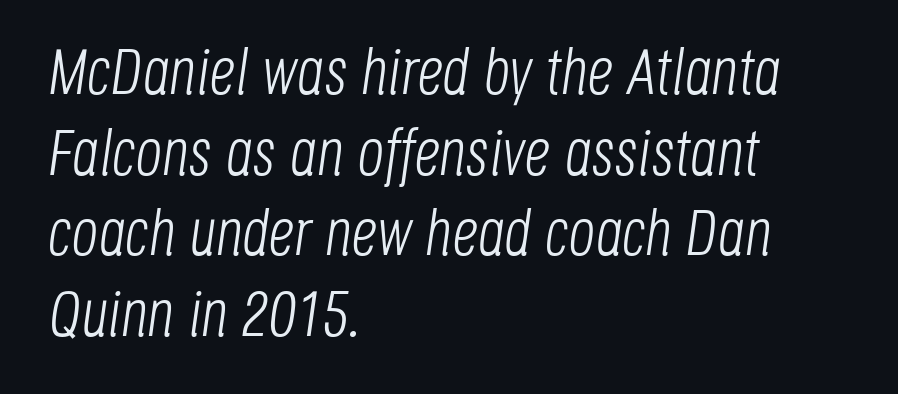
Type without underlining. The face used here is rendered with its standard letterfit. Proportional: the letters do not fall into vertical columns. The face used here has a pronounced slope to its letters.
